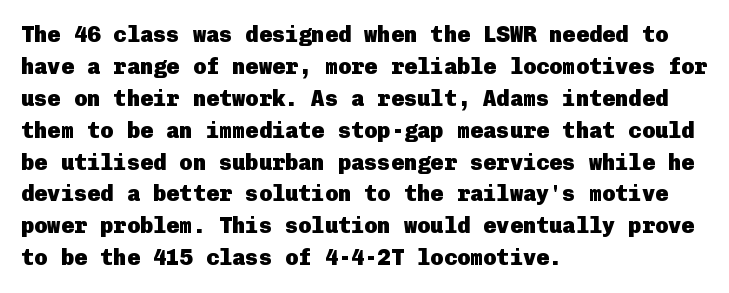
Students, observe: this is what conventionally led text looks like. Ascenders rise straight up at ninety degrees. Pretty heavy lettering here — definitely bold. The words here are not underlined.
